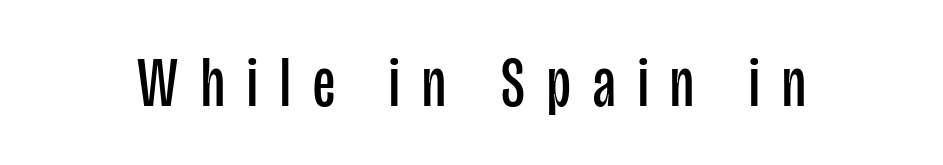
{"serif": "no", "italic": "no", "bold": "no", "weight": "regular", "width": "condensed", "stroke_contrast": "low", "x_height": "large", "monospaced": "no", "underline": "no", "letter_spacing": "wide", "letter_spacing_em": 0.32, "glyph_px": 70}
